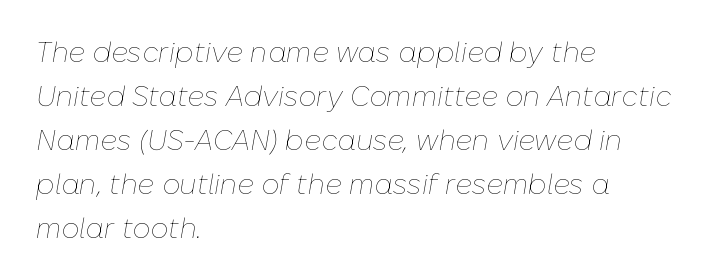
Ink coverage per letter is moderate at most. Does the leading feel generous? No, just average. You could call the tracking neutral — neither tight nor loose. Anything drawn beneath the words? Only blank space. Horizontally, the lines are justified to the leading edge only.
